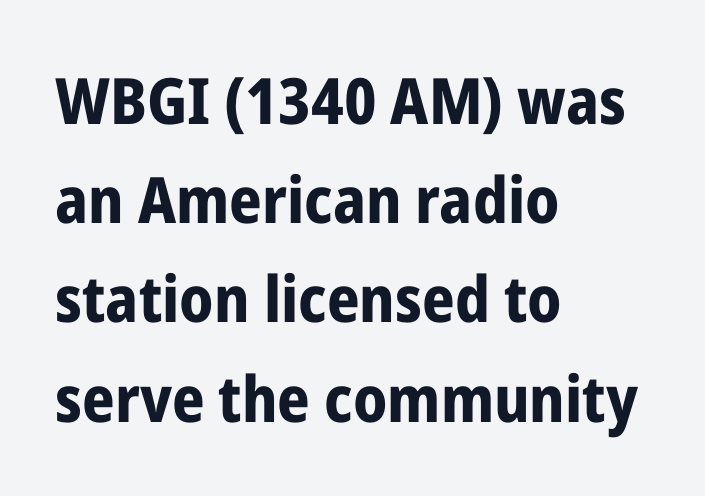
{"serif": "no", "italic": "no", "bold": "yes", "weight": "bold", "width": "condensed", "stroke_contrast": "low", "x_height": "medium", "monospaced": "no", "underline": "no", "align": "left", "line_spacing": "normal", "line_spacing_ratio": 1.55, "letter_spacing": "normal", "letter_spacing_em": 0.0, "glyph_px": 64}
